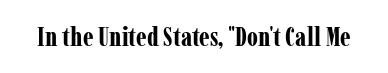
Q: Is the text bold? A: Yes.
Q: Is the text italic (slanted)? A: No, it is upright.
Q: Is the text underlined? A: No.
Q: Is the spacing between letters normal or unusually wide? A: Normal.
